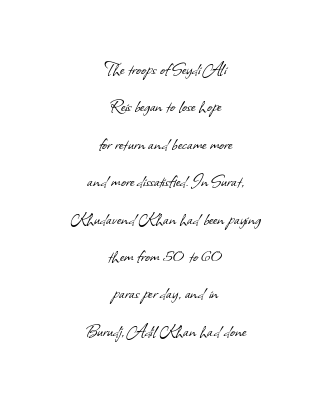
The image shows 21 px text type; set centered, line spacing 1.78x, normal letter spacing, not underlined.
